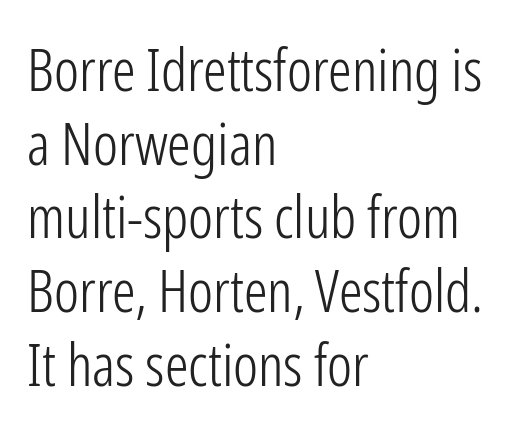
{"serif": "no", "italic": "no", "bold": "no", "weight": "light", "width": "condensed", "stroke_contrast": "low", "x_height": "medium", "monospaced": "no", "underline": "no", "align": "left", "line_spacing": "normal", "line_spacing_ratio": 1.25, "letter_spacing": "normal", "letter_spacing_em": 0.0, "glyph_px": 59}
